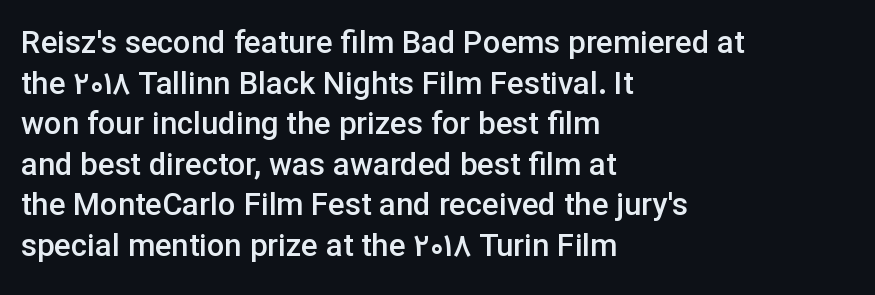
The image shows 31 px semibold sans-serif type, upright; set left-aligned, normal line spacing (1.31x), normal letter spacing, not underlined; low stroke contrast and a medium x-height.
